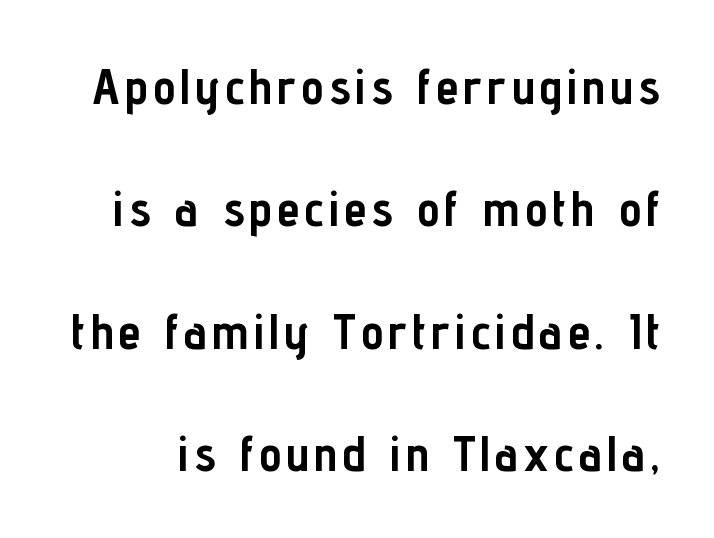
The image shows 51 px semibold, condensed sans-serif type, upright; set loose line spacing (2.4x), not underlined; low stroke contrast and a medium x-height.
